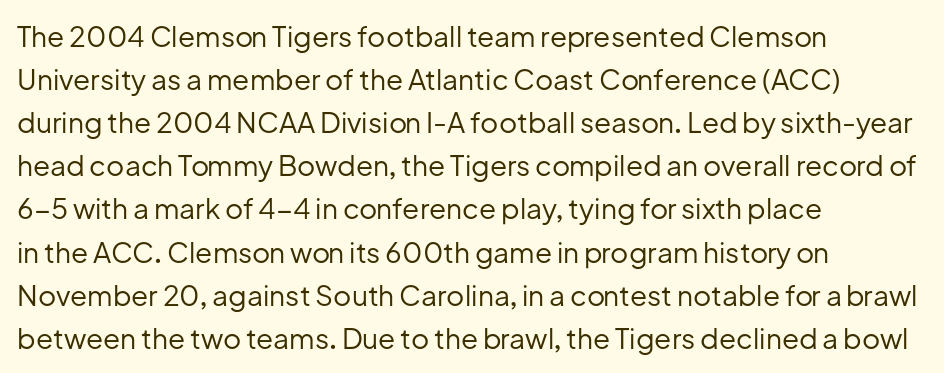
These lines were composed using upright roman letters. Stems and bowls with no extra thickness — not bold. The space between consecutive lines is moderate. What kind of face is this? One without serifs — a sans.
